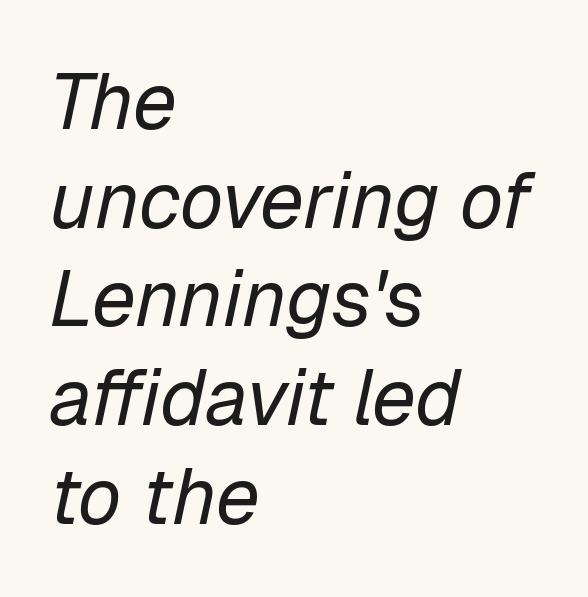
Do the characters align in a grid? No, the font is proportional. Ink coverage per letter is moderate at most. Regarding leading, the lines here are spaced in the standard way. This rendering uses left alignment, leaving the right contour irregular. Nothing unusual about the tracking: characters are spaced as the font intends.
